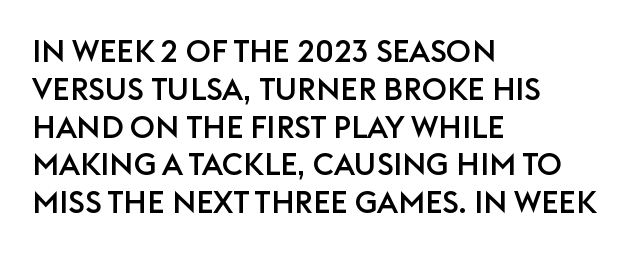
Designer's note — italics off, roman on. Character widths vary here, with narrow letters taking less room than wide ones. The type family on display is of the sans-serif kind. Here the glyphs are tracked normally, forming tight word shapes. Decoration check: the copy has no underline.
